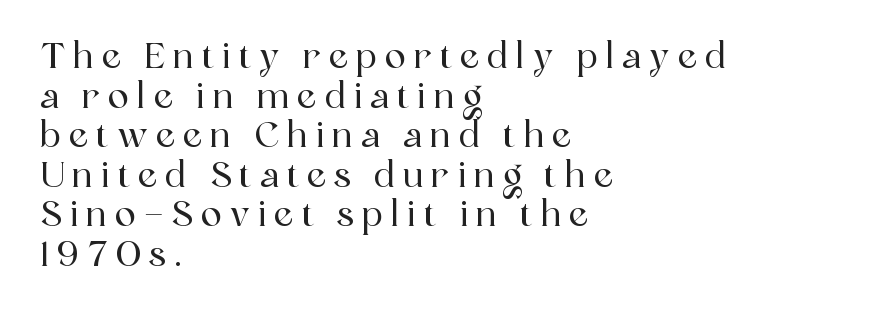
Q: Is the text italic (slanted)? A: No, it is upright.
Q: Is the typeface a serif or a sans-serif typeface? A: Serif.
Q: Is the text underlined? A: No.
Q: How is the paragraph aligned? A: Left-aligned.
Q: Is the spacing between letters normal or unusually wide? A: Unusually wide.
Q: Is the spacing between lines tight, normal or loose? A: Tight.
Q: Width (condensed, normal, or wide)? A: Normal.
Q: x-height? A: Medium.
Q: Monospaced? A: No.
